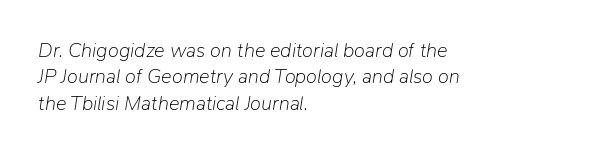
{"italic": "yes", "lean": "right", "slant_degrees": 9, "bold": "no", "underline": "no", "align": "left", "line_spacing": "normal", "line_spacing_ratio": 1.32, "letter_spacing": "normal", "letter_spacing_em": 0.0, "glyph_px": 20}
